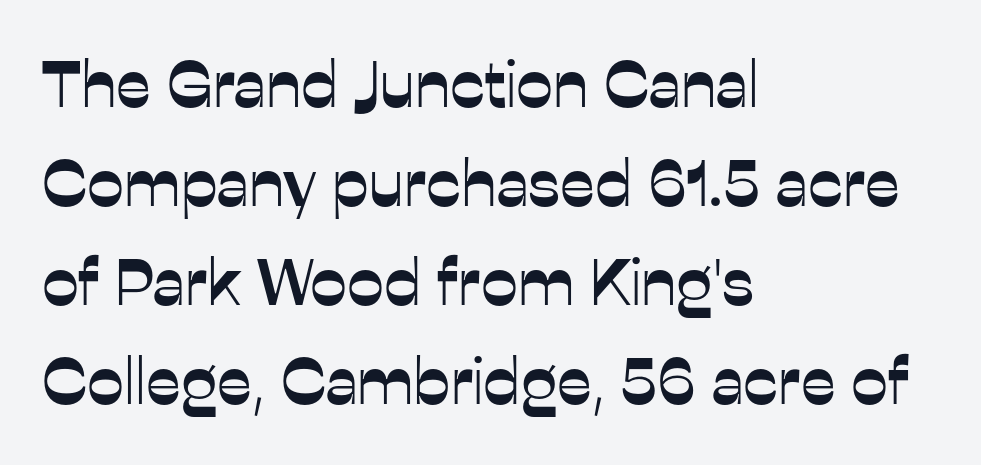
The image shows 66 px sans-serif type, upright; set left-aligned, normal line spacing (1.5x), normal letter spacing, not underlined; low stroke contrast and a medium x-height.
